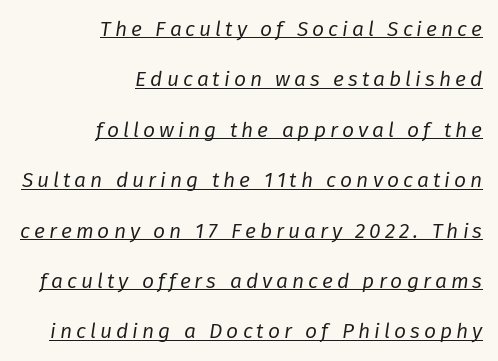
Line endings align vertically; line beginnings do not. The characters are drawn with everyday or finer stroke widths. Summary of vertical rhythm: relaxed, with wide interline spacing. Has an underline been added? It has. There's an unmistakable incline to the writing here.
